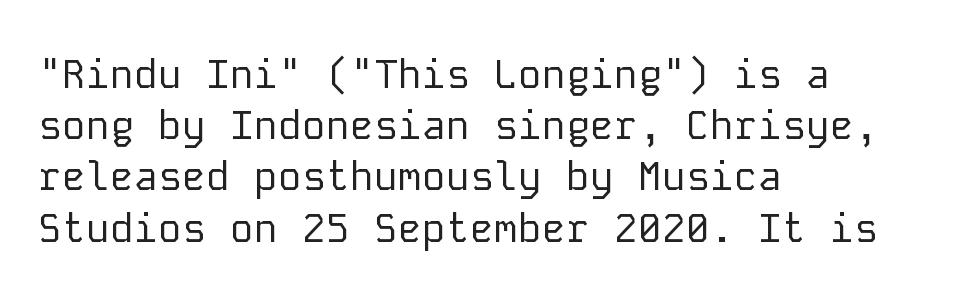
Q: Is the text bold? A: No.
Q: Is the text italic (slanted)? A: No, it is upright.
Q: Is the typeface a serif or a sans-serif typeface? A: Sans-serif.
Q: Is the text underlined? A: No.
Q: How is the paragraph aligned? A: Left-aligned.
Q: Is the spacing between letters normal or unusually wide? A: Normal.
Q: Is the spacing between lines tight, normal or loose? A: Normal.
Q: Width (condensed, normal, or wide)? A: Normal.
Q: Stroke contrast? A: Low.
Q: x-height? A: Medium.
Q: Monospaced? A: Yes.
